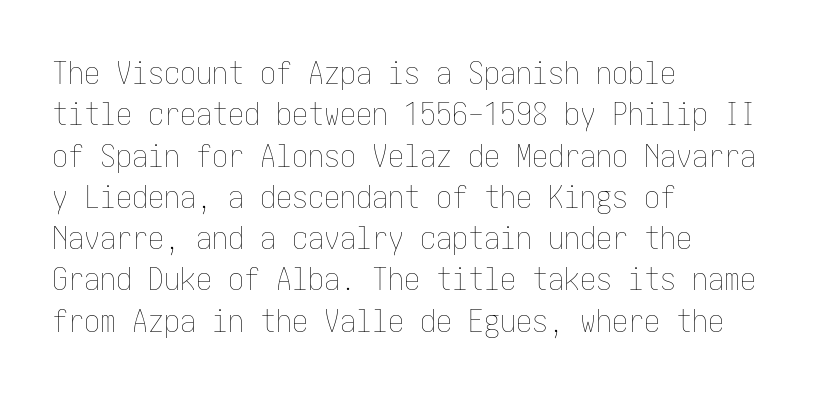
The image shows 32 px thin, condensed type, upright; set left-aligned, normal line spacing (1.29x), normal letter spacing, not underlined; low stroke contrast and a medium x-height.
